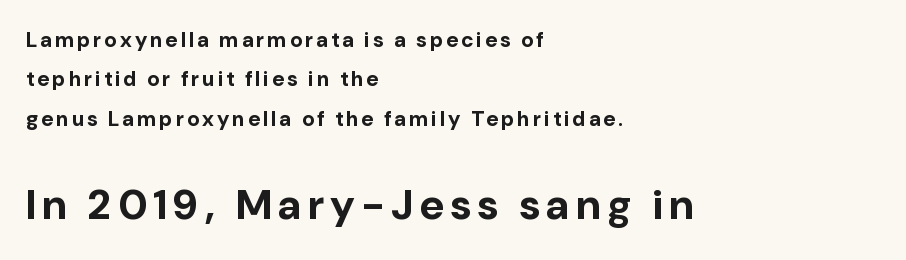
Lines of text with bare space underneath. The letters carry no serifs — their stems end cleanly without finishing strokes. Layout note: lines flush left. The letters are bold, with thick, heavy strokes. These lines are rendered in a variable-pitch font.
